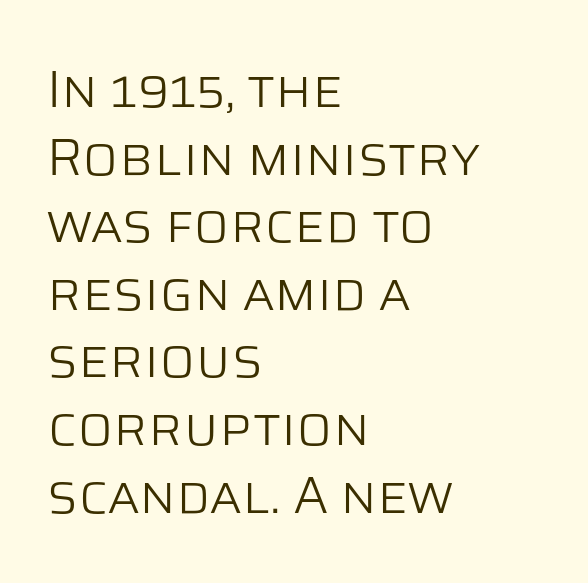
Q: Is the text bold? A: No.
Q: Is the text italic (slanted)? A: No, it is upright.
Q: Is the typeface a serif or a sans-serif typeface? A: Sans-serif.
Q: Is the text underlined? A: No.
Q: How is the paragraph aligned? A: Left-aligned.
Q: Is the spacing between letters normal or unusually wide? A: Normal.
Q: Is the spacing between lines tight, normal or loose? A: Normal.
Q: Width (condensed, normal, or wide)? A: Normal.
Q: Stroke contrast? A: Low.
Q: x-height? A: Large.
Q: Monospaced? A: No.
